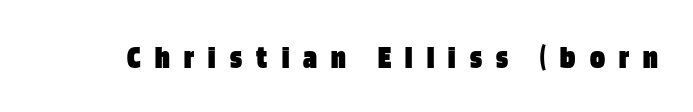
Q: Is the text bold? A: Yes.
Q: Is the text italic (slanted)? A: No, it is upright.
Q: Is the typeface a serif or a sans-serif typeface? A: Sans-serif.
Q: Is the text underlined? A: No.
Q: Is the spacing between letters normal or unusually wide? A: Unusually wide.
Q: Width (condensed, normal, or wide)? A: Condensed.
Q: Stroke contrast? A: Low.
Q: x-height? A: Large.
Q: Monospaced? A: No.
